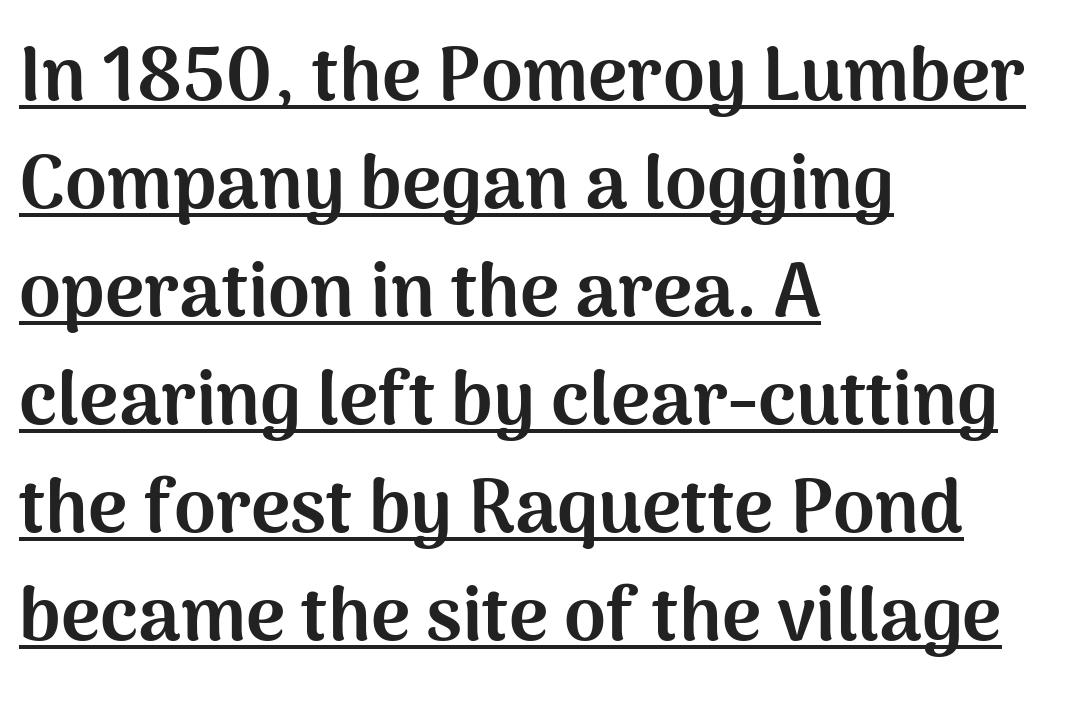
{"serif": "no", "italic": "no", "bold": "yes", "weight": "bold", "width": "normal", "stroke_contrast": "medium", "x_height": "medium", "monospaced": "no", "underline": "yes", "align": "left", "line_spacing": "normal", "line_spacing_ratio": 1.44, "letter_spacing": "normal", "letter_spacing_em": 0.0, "glyph_px": 75}
